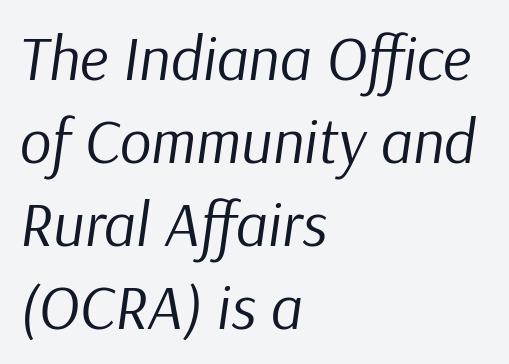
{"italic": "yes", "lean": "right", "slant_degrees": 9, "bold": "no", "weight": "regular", "width": "normal", "stroke_contrast": "low", "x_height": "medium", "monospaced": "no", "underline": "no", "align": "left", "line_spacing": "normal", "line_spacing_ratio": 1.34, "letter_spacing": "normal", "letter_spacing_em": 0.0, "glyph_px": 62}
